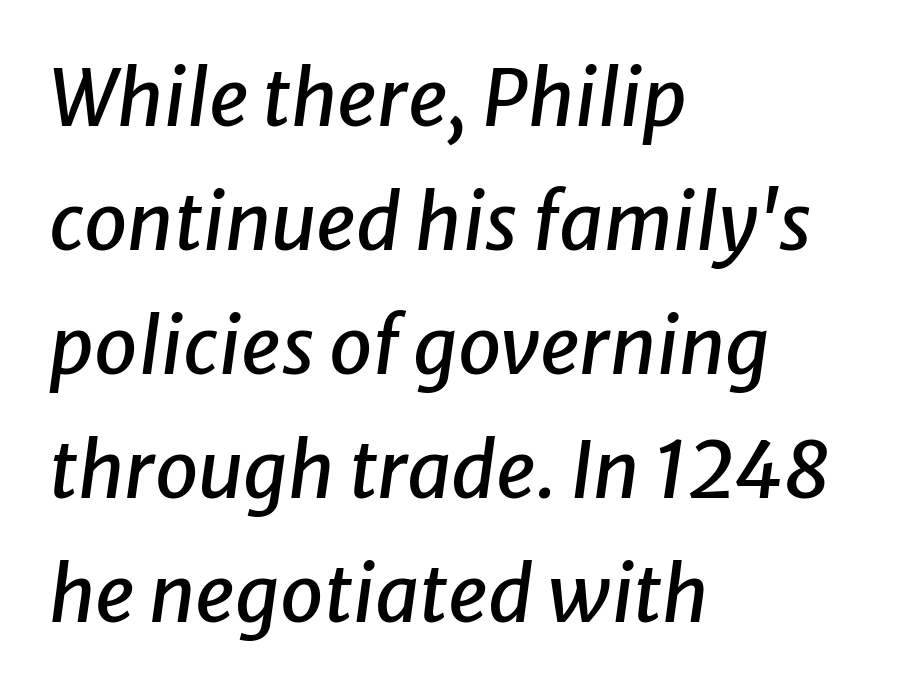
Q: Is the text italic (slanted)? A: Yes, it leans right by about 8 degrees.
Q: Is the text underlined? A: No.
Q: How is the paragraph aligned? A: Left-aligned.
Q: Is the spacing between letters normal or unusually wide? A: Normal.
Q: Is the spacing between lines tight, normal or loose? A: Normal.
Q: Width (condensed, normal, or wide)? A: Normal.
Q: Stroke contrast? A: Low.
Q: x-height? A: Medium.
Q: Monospaced? A: No.
